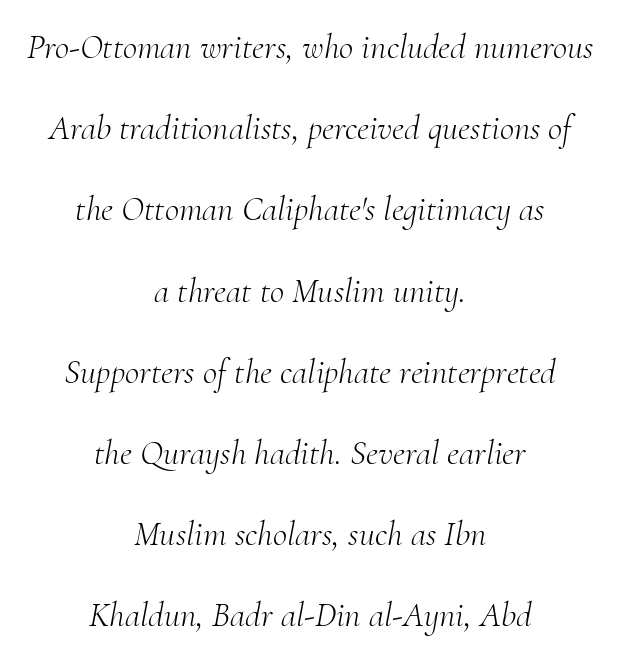
Q: Is the text bold? A: No.
Q: Is the text italic (slanted)? A: Yes, it leans right by about 10 degrees.
Q: Is the typeface a serif or a sans-serif typeface? A: Serif.
Q: Is the text underlined? A: No.
Q: How is the paragraph aligned? A: Centered.
Q: Is the spacing between letters normal or unusually wide? A: Normal.
Q: Is the spacing between lines tight, normal or loose? A: Loose.
Q: Width (condensed, normal, or wide)? A: Normal.
Q: Stroke contrast? A: Medium.
Q: x-height? A: Small.
Q: Monospaced? A: No.
